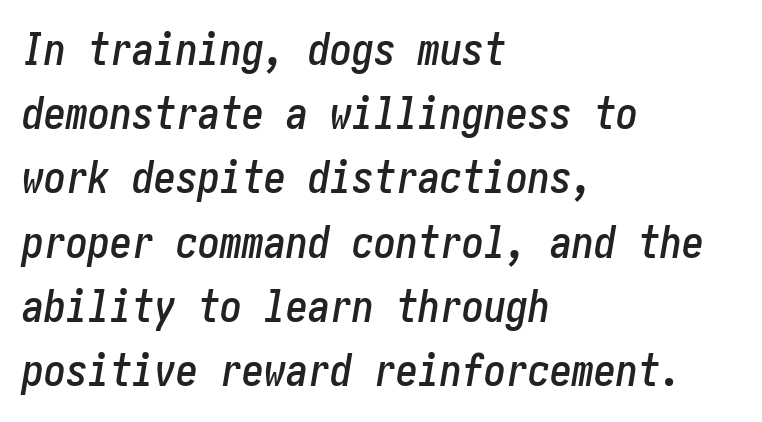
{"italic": "yes", "lean": "right", "slant_degrees": 10, "width": "condensed", "stroke_contrast": "low", "x_height": "medium", "underline": "no", "align": "left", "line_spacing": "normal", "line_spacing_ratio": 1.46, "letter_spacing": "normal", "letter_spacing_em": 0.0, "glyph_px": 44}
